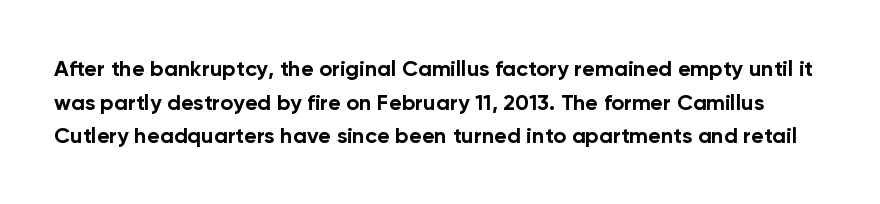
Q: Is the text bold? A: Yes.
Q: Is the text italic (slanted)? A: No, it is upright.
Q: Is the text underlined? A: No.
Q: Is the spacing between letters normal or unusually wide? A: Normal.
Q: Is the spacing between lines tight, normal or loose? A: Normal.
